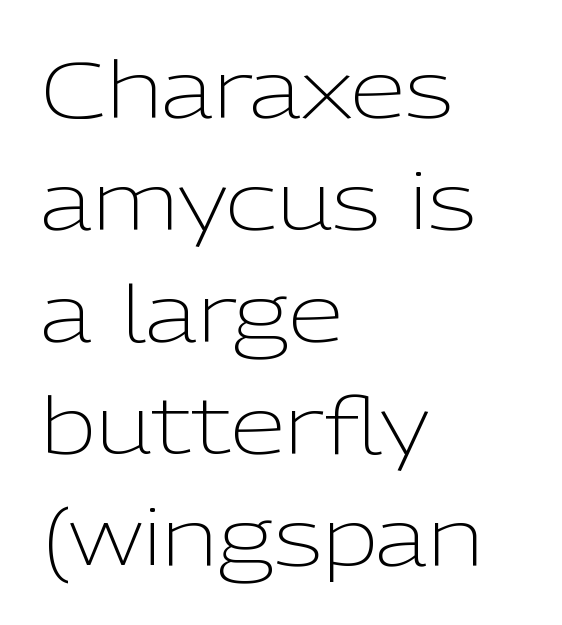
{"serif": "no", "italic": "no", "bold": "no", "weight": "light", "width": "normal", "stroke_contrast": "low", "x_height": "medium", "monospaced": "no", "underline": "no", "align": "left", "line_spacing": "normal", "line_spacing_ratio": 1.4, "letter_spacing": "normal", "letter_spacing_em": 0.0, "glyph_px": 80}
